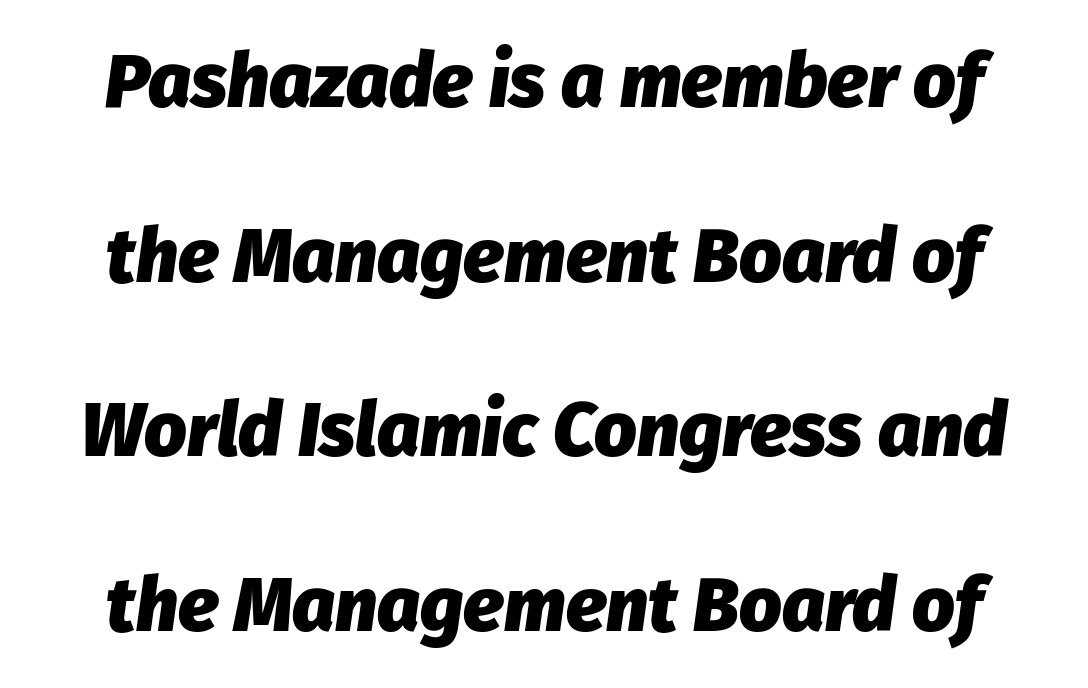
Q: Is the text bold? A: Yes.
Q: Is the text italic (slanted)? A: Yes, it leans right by about 8 degrees.
Q: Is the text underlined? A: No.
Q: Is the spacing between letters normal or unusually wide? A: Normal.
Q: Is the spacing between lines tight, normal or loose? A: Loose.
Q: Width (condensed, normal, or wide)? A: Normal.
Q: Stroke contrast? A: Low.
Q: x-height? A: Medium.
Q: Monospaced? A: No.
